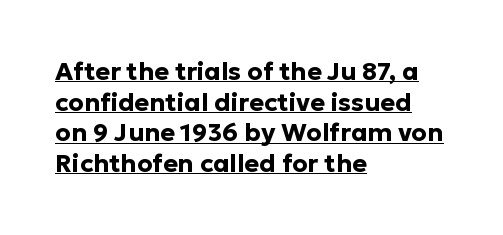
Underlining? Definitely there. The characters look thick and weighty, a clear bold. The passage shown has conventional tracking throughout. Italic: no, the glyphs are upright roman.
